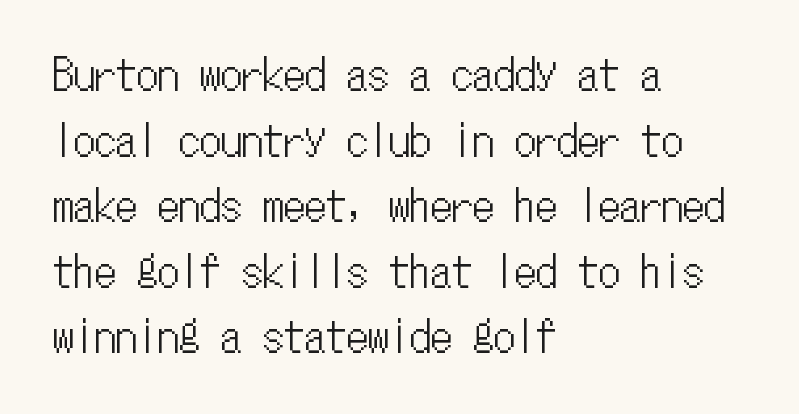
{"italic": "no", "width": "condensed", "stroke_contrast": "low", "x_height": "medium", "monospaced": "yes", "underline": "no", "align": "left", "line_spacing": "normal", "line_spacing_ratio": 1.56, "letter_spacing": "normal", "letter_spacing_em": 0.0, "glyph_px": 42}
